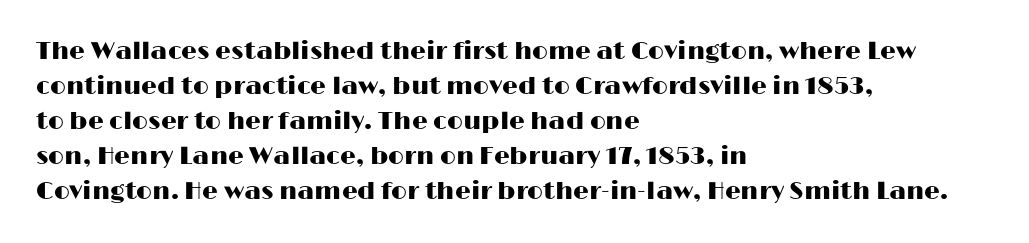
Q: Is the text italic (slanted)? A: No, it is upright.
Q: Is the text underlined? A: No.
Q: How is the paragraph aligned? A: Left-aligned.
Q: Is the spacing between letters normal or unusually wide? A: Normal.
Q: Is the spacing between lines tight, normal or loose? A: Normal.
